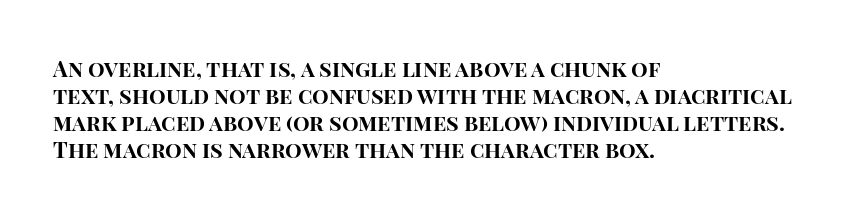
The image shows 22 px bold type, upright; set left-aligned, line spacing 1.22x, normal letter spacing, not underlined.
